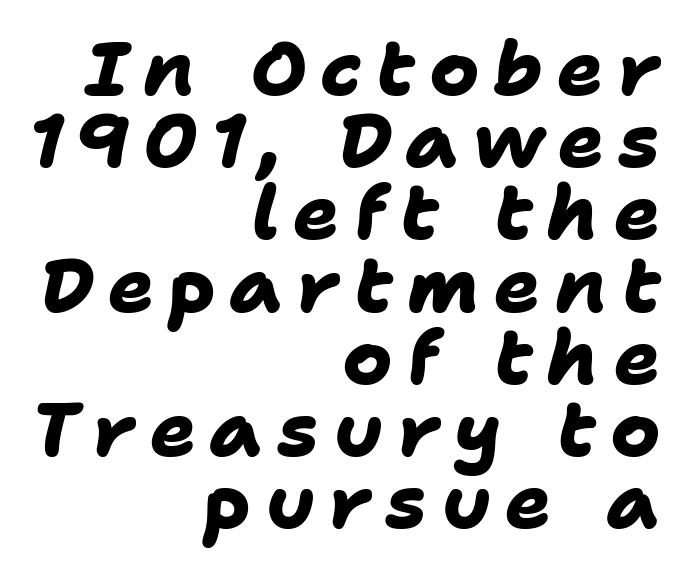
Interline gaps are noticeably narrow in this sample. Spacing verdict: proportional, widths tailored to each character. Check the space under the baseline: it is left empty. This rendering uses right alignment, leaving the left contour irregular.
